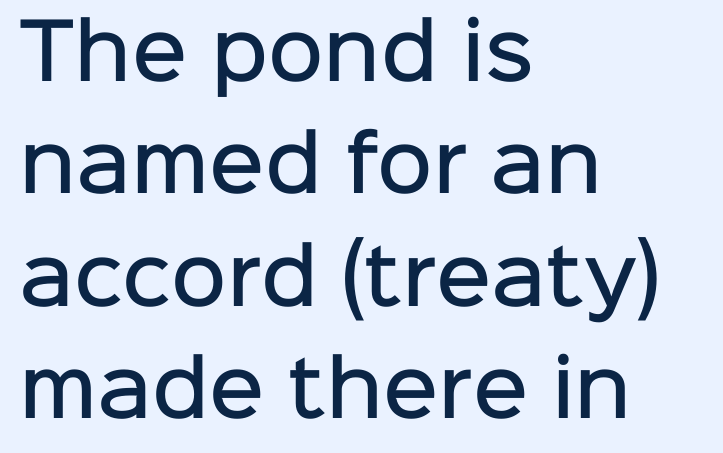
These lines are composed in type without serifs. Character widths vary here, with narrow letters taking less room than wide ones. The lettering stays uniformly vertical, giving the passage a roman look. Look at the stroke-to-counter ratio: somewhat heavy, a semibold. Standard letterfit; no display-style spreading of the glyphs. Horizontal bands of white between lines are of average thickness.
